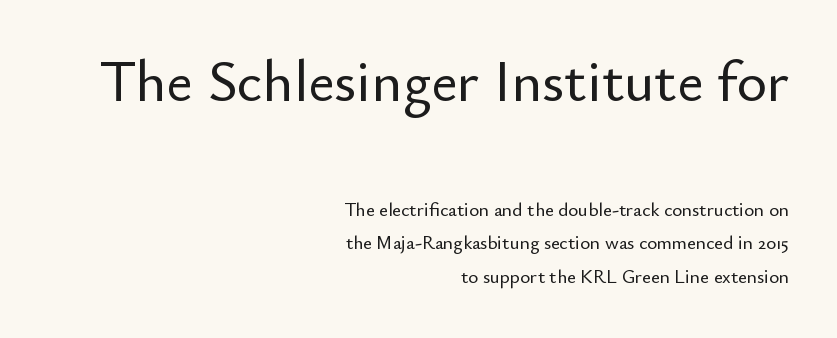
If you drew a line through each stem, it would be perfectly vertical. The paragraph has a hard right edge and a soft left edge. Nope, no serifs anywhere on these letters. Rule under the text: the space is simply empty.
